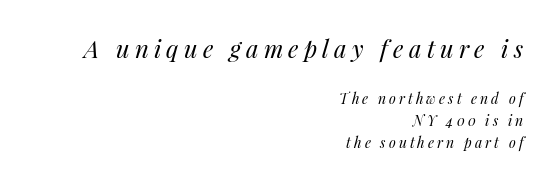
Q: Is the text bold? A: No.
Q: Is the text italic (slanted)? A: Yes, it leans right by about 14 degrees.
Q: Is the text underlined? A: No.
Q: How is the paragraph aligned? A: Right-aligned.
Q: Is the spacing between letters normal or unusually wide? A: Unusually wide.
Q: Is the spacing between lines tight, normal or loose? A: Normal.
Q: Which block of text is set in a larger size, the first (top) or the second (bottom)? A: The first (top) one.
